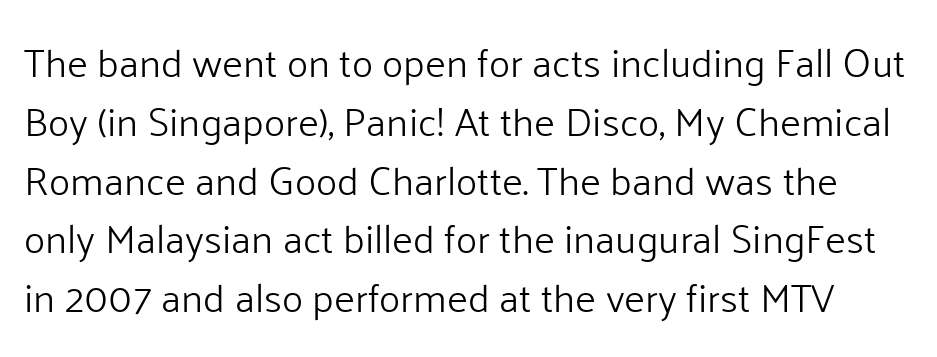
The image shows 40 px light sans-serif type, upright; set normal line spacing (1.47x), normal letter spacing, not underlined; low stroke contrast and a medium x-height.
